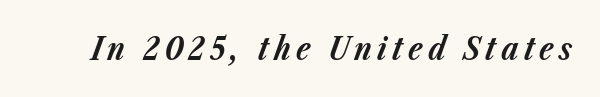
A bare baseline throughout the passage. This sample uses an oblique cut, with every glyph tilted off the vertical. Emphasis by weight is at full strength: bold. Do the characters align in a grid? No, the font is proportional.
